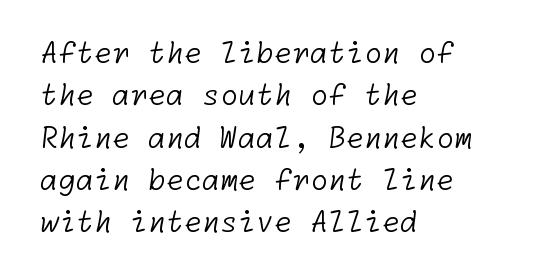
{"serif": "no", "bold": "no", "weight": "light", "width": "normal", "stroke_contrast": "low", "x_height": "medium", "underline": "no", "align": "left", "line_spacing": "normal", "line_spacing_ratio": 1.46, "letter_spacing": "normal", "letter_spacing_em": 0.0, "glyph_px": 29}
